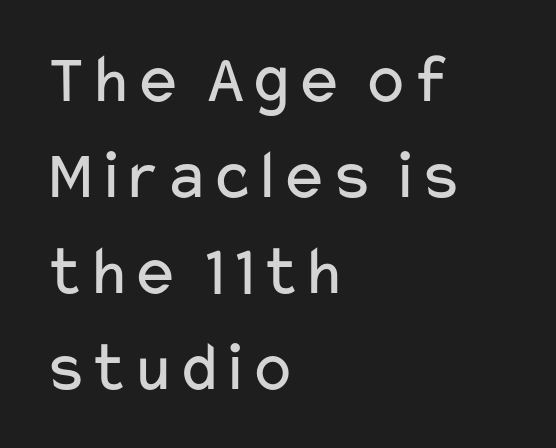
Q: Is the text bold? A: No.
Q: Is the text italic (slanted)? A: No, it is upright.
Q: Is the typeface a serif or a sans-serif typeface? A: Sans-serif.
Q: Is the text underlined? A: No.
Q: How is the paragraph aligned? A: Left-aligned.
Q: Is the spacing between letters normal or unusually wide? A: Normal.
Q: Is the spacing between lines tight, normal or loose? A: Normal.
Q: Width (condensed, normal, or wide)? A: Wide.
Q: Stroke contrast? A: Low.
Q: x-height? A: Medium.
Q: Monospaced? A: No.
